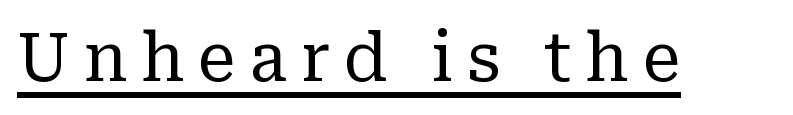
{"serif": "yes", "italic": "no", "bold": "no", "weight": "regular", "width": "normal", "stroke_contrast": "low", "x_height": "medium", "monospaced": "no", "underline": "yes", "letter_spacing": "wide", "letter_spacing_em": 0.2, "glyph_px": 68}
